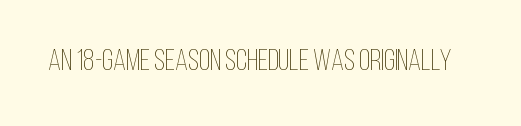
The image shows 29 px thin, condensed type, upright; set normal letter spacing, not underlined; low stroke contrast and a large x-height.
